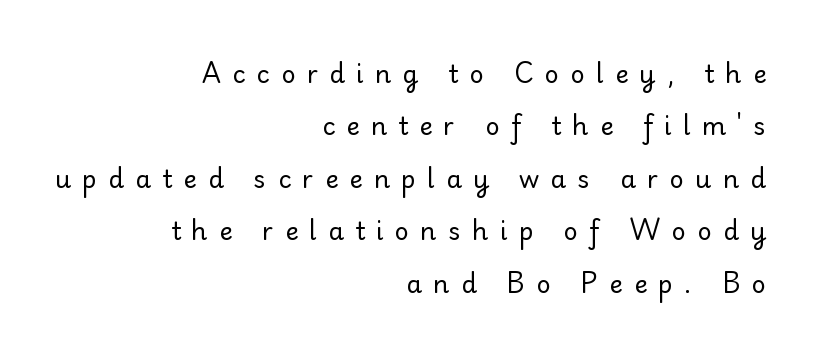
Q: Is the text bold? A: No.
Q: Is the text italic (slanted)? A: No, it is upright.
Q: Is the text underlined? A: No.
Q: How is the paragraph aligned? A: Right-aligned.
Q: Is the spacing between letters normal or unusually wide? A: Unusually wide.
Q: Is the spacing between lines tight, normal or loose? A: Loose.
